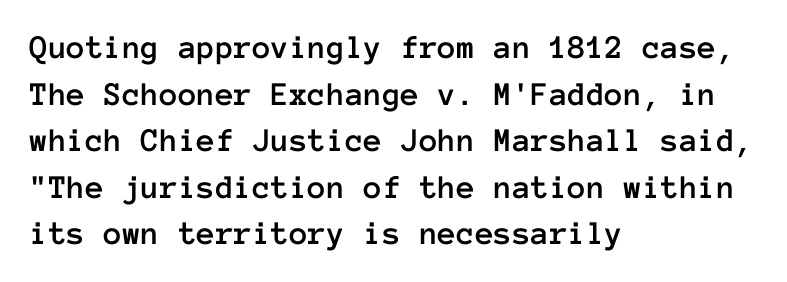
The image shows 34 px text type, upright, monospaced; set left-aligned, normal line spacing (1.37x), normal letter spacing, not underlined; low stroke contrast and a medium x-height.
